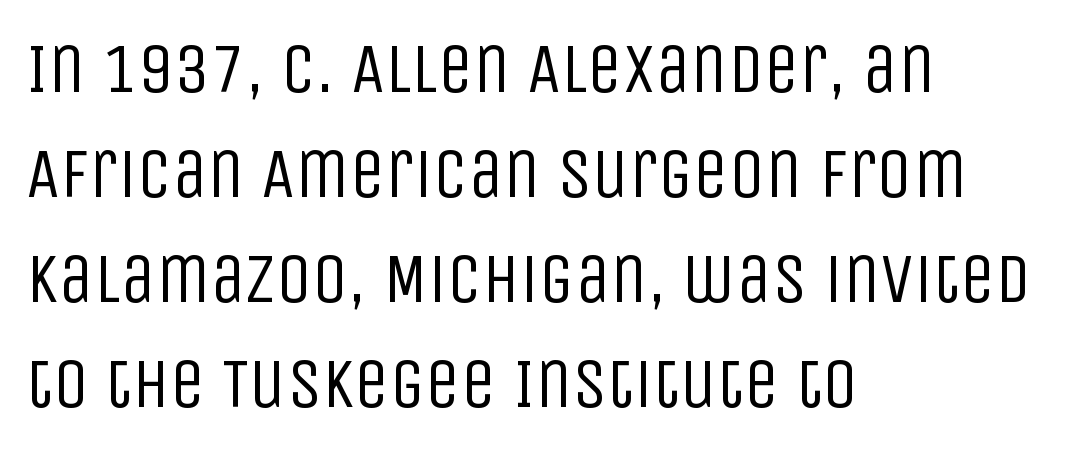
Q: Is the text bold? A: No.
Q: Is the text italic (slanted)? A: No, it is upright.
Q: Is the typeface a serif or a sans-serif typeface? A: Sans-serif.
Q: Is the text underlined? A: No.
Q: How is the paragraph aligned? A: Left-aligned.
Q: Is the spacing between letters normal or unusually wide? A: Normal.
Q: Is the spacing between lines tight, normal or loose? A: Normal.
Q: Width (condensed, normal, or wide)? A: Condensed.
Q: Stroke contrast? A: Low.
Q: x-height? A: Large.
Q: Monospaced? A: No.
